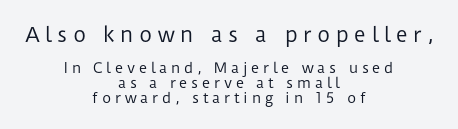
Q: Is the text bold? A: No.
Q: Is the text italic (slanted)? A: No, it is upright.
Q: Is the text underlined? A: No.
Q: How is the paragraph aligned? A: Centered.
Q: Is the spacing between letters normal or unusually wide? A: Unusually wide.
Q: Is the spacing between lines tight, normal or loose? A: Tight.
Q: Which block of text is set in a larger size, the first (top) or the second (bottom)? A: The first (top) one.
